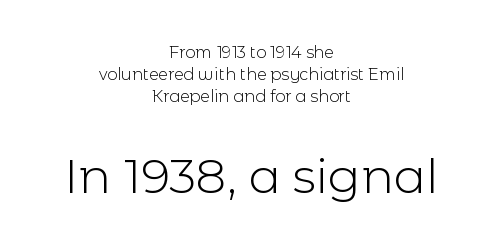
The image shows 48 px light sans-serif type, upright; set centered, normal line spacing (1.37x), normal letter spacing, not underlined; the second (bottom) block is 3.0x larger; a medium x-height.
